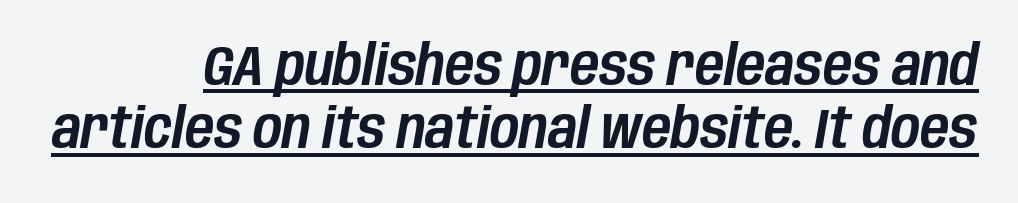
The image shows 56 px condensed type, italic (leaning right); set right-aligned, tight line spacing (1.13x), normal letter spacing, underlined; low stroke contrast and a large x-height.
